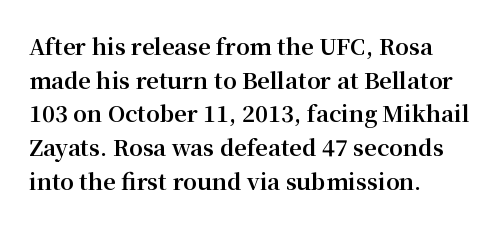
Q: Is the text bold? A: Yes.
Q: Is the text italic (slanted)? A: No, it is upright.
Q: Is the text underlined? A: No.
Q: How is the paragraph aligned? A: Left-aligned.
Q: Is the spacing between letters normal or unusually wide? A: Normal.
Q: Is the spacing between lines tight, normal or loose? A: Normal.
